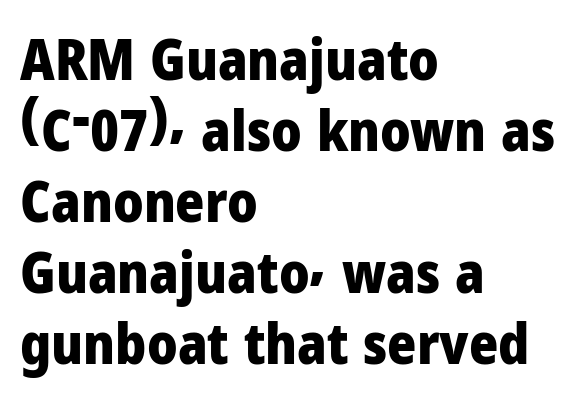
{"serif": "no", "italic": "no", "bold": "yes", "weight": "heavy", "width": "normal", "stroke_contrast": "low", "x_height": "medium", "monospaced": "no", "underline": "no", "align": "left", "line_spacing": "normal", "line_spacing_ratio": 1.27, "letter_spacing": "normal", "letter_spacing_em": 0.0, "glyph_px": 56}
